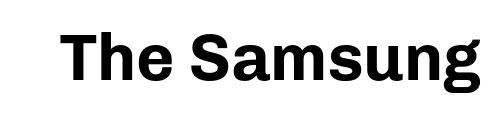
A clean baseline with only descenders dipping below it. Heft: maximum for text — a bold. What kind of face is this? One without serifs — a sans. These lines are rendered in a variable-pitch font. Designer's note — italics off, roman on.
